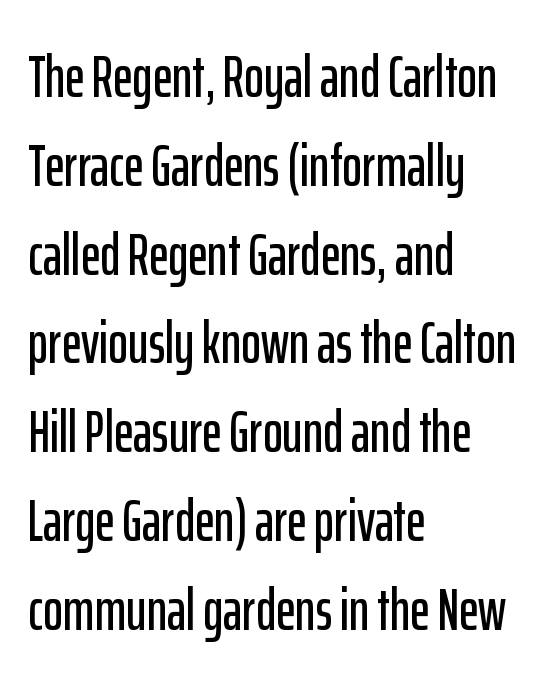
{"serif": "no", "italic": "no", "width": "condensed", "stroke_contrast": "low", "x_height": "medium", "monospaced": "no", "underline": "no", "align": "left", "line_spacing": "normal", "line_spacing_ratio": 1.48, "letter_spacing": "normal", "letter_spacing_em": 0.0, "glyph_px": 60}
